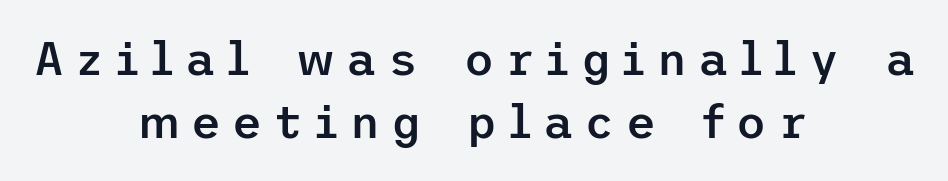
The image shows 46 px semibold sans-serif type, upright; set centered, normal line spacing (1.37x), unusually wide letter spacing (+0.25 em), not underlined; low stroke contrast and a medium x-height.
